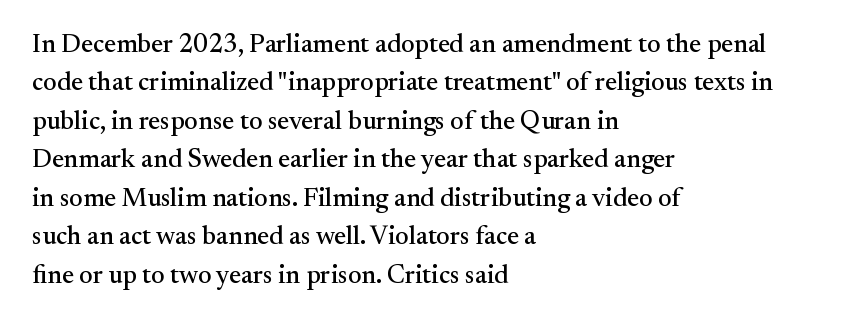
The image shows 26 px text type, upright; set left-aligned, normal line spacing (1.48x), normal letter spacing, not underlined.
